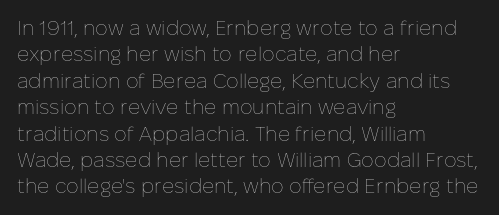
{"italic": "no", "bold": "no", "underline": "no", "align": "left", "line_spacing": "normal", "line_spacing_ratio": 1.32, "letter_spacing": "normal", "letter_spacing_em": 0.0, "glyph_px": 20}
